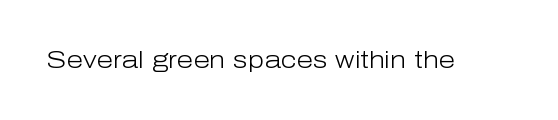
Only glyphs here, with clear space below each row. Notice how the stems are strictly vertical — no italics here. Between one letter and the next there's only the usual sliver of space. Is this a heavy cut? Hardly; it is regular or lighter.
